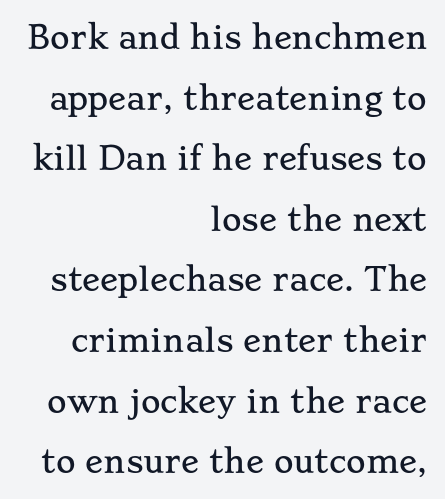
{"serif": "yes", "italic": "no", "width": "wide", "stroke_contrast": "low", "x_height": "small", "monospaced": "no", "underline": "no", "align": "right", "line_spacing": "loose", "line_spacing_ratio": 2.02, "letter_spacing": "normal", "letter_spacing_em": 0.0, "glyph_px": 30}
